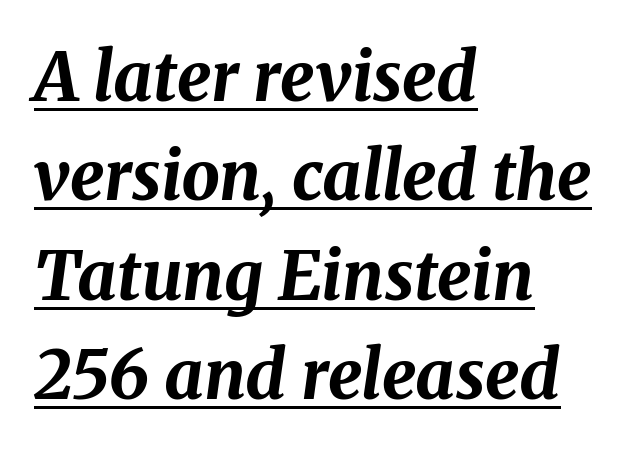
{"italic": "yes", "lean": "right", "slant_degrees": 8, "bold": "yes", "weight": "bold", "width": "normal", "stroke_contrast": "medium", "x_height": "medium", "monospaced": "no", "underline": "yes", "align": "left", "line_spacing": "normal", "line_spacing_ratio": 1.46, "letter_spacing": "normal", "letter_spacing_em": 0.0, "glyph_px": 68}
